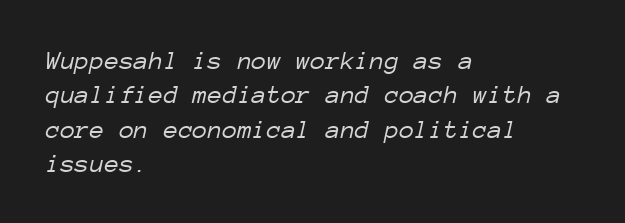
The image shows 27 px text type, italic (leaning right); set left-aligned, normal line spacing (1.27x), normal letter spacing, not underlined.
